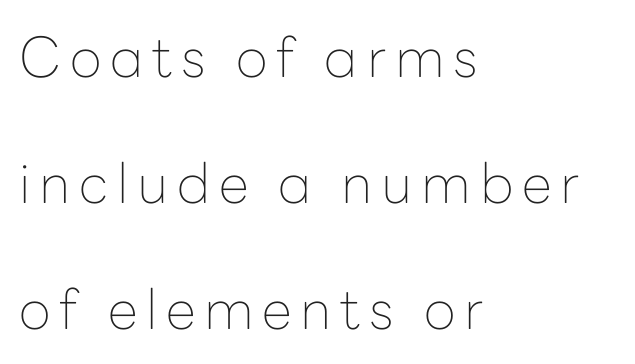
{"serif": "no", "italic": "no", "bold": "no", "weight": "thin", "width": "normal", "stroke_contrast": "low", "x_height": "medium", "monospaced": "no", "underline": "no", "align": "left", "line_spacing": "loose", "line_spacing_ratio": 2.29, "glyph_px": 55}
